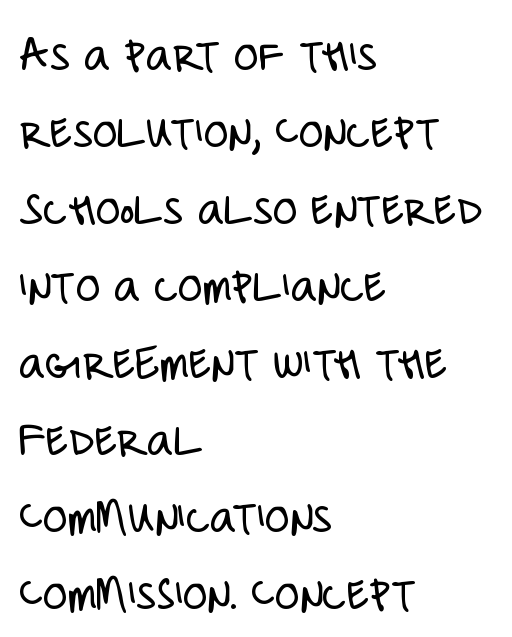
The image shows 50 px light, condensed sans-serif type, upright; set left-aligned, normal line spacing (1.54x), normal letter spacing, not underlined; low stroke contrast and a large x-height.
